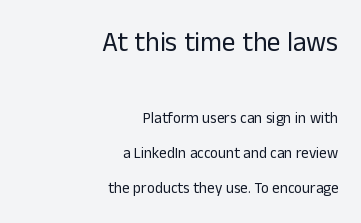
{"italic": "no", "bold": "no", "underline": "no", "align": "right", "line_spacing": "loose", "line_spacing_ratio": 2.32, "letter_spacing": "normal", "letter_spacing_em": 0.0, "larger_block": "first", "size_ratio": 1.8, "glyph_px": 27}
